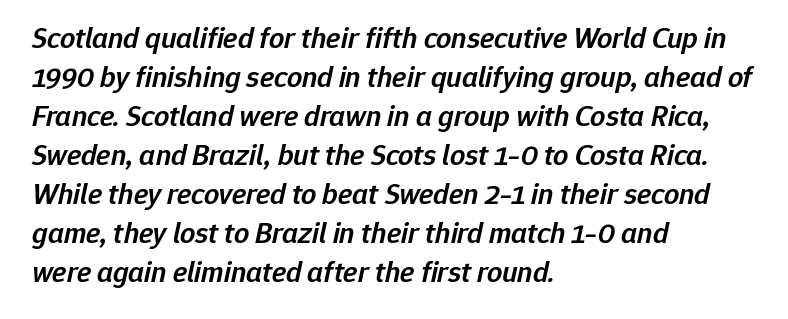
These lines keep a tight, regular rhythm from letter to letter. Whoever set this chose a conventional vertical rhythm. In terms of weight, the rendering is demibold, just under bold. Each letter keeps its own natural width here, so spacing adapts to shape. These lines were composed using italics. The strip under each line holds only bare page.
